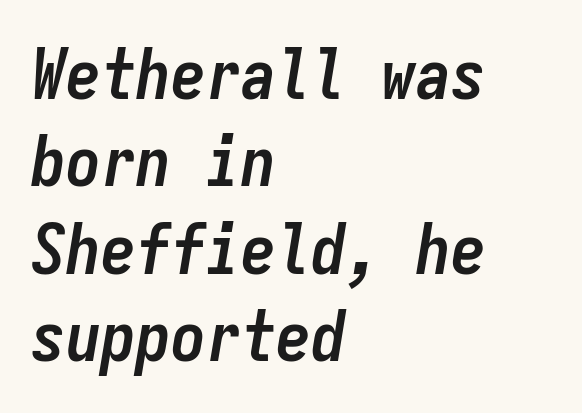
Q: Is the text bold? A: Yes.
Q: Is the text italic (slanted)? A: Yes, it leans right by about 9 degrees.
Q: Is the text underlined? A: No.
Q: How is the paragraph aligned? A: Left-aligned.
Q: Is the spacing between letters normal or unusually wide? A: Normal.
Q: Is the spacing between lines tight, normal or loose? A: Normal.
Q: Width (condensed, normal, or wide)? A: Condensed.
Q: Stroke contrast? A: Low.
Q: x-height? A: Medium.
Q: Monospaced? A: Yes.
